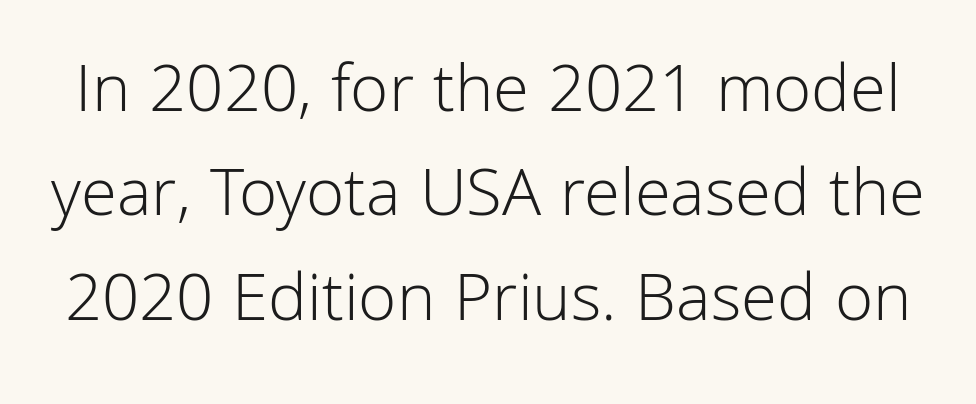
Q: Is the text bold? A: No.
Q: Is the text italic (slanted)? A: No, it is upright.
Q: Is the typeface a serif or a sans-serif typeface? A: Sans-serif.
Q: Is the text underlined? A: No.
Q: Is the spacing between letters normal or unusually wide? A: Normal.
Q: Is the spacing between lines tight, normal or loose? A: Normal.
Q: Width (condensed, normal, or wide)? A: Normal.
Q: Stroke contrast? A: Low.
Q: x-height? A: Medium.
Q: Monospaced? A: No.
